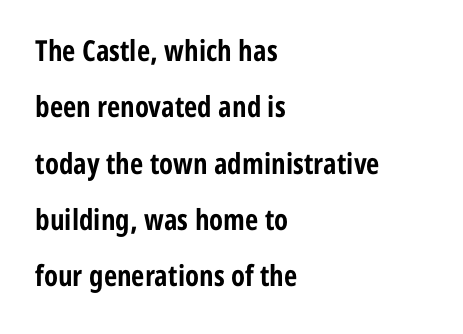
{"serif": "no", "italic": "no", "bold": "yes", "weight": "bold", "width": "condensed", "stroke_contrast": "low", "x_height": "medium", "monospaced": "no", "underline": "no", "align": "left", "line_spacing": "loose", "line_spacing_ratio": 1.94, "letter_spacing": "normal", "letter_spacing_em": 0.0, "glyph_px": 29}
